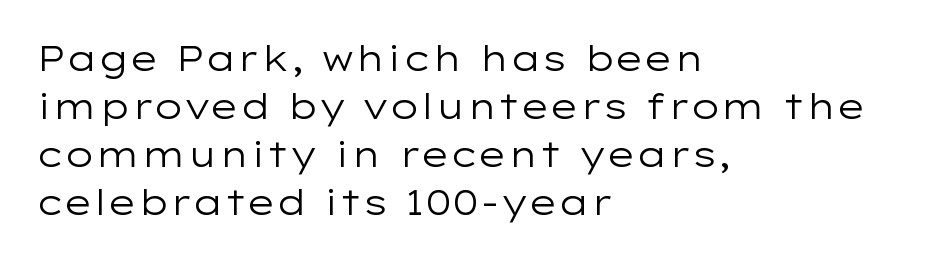
Unbolded letterforms with no extra heft. Type style note: lacks serifs. Does the leading feel generous? No, just average. These lines keep a tight, regular rhythm from letter to letter.
